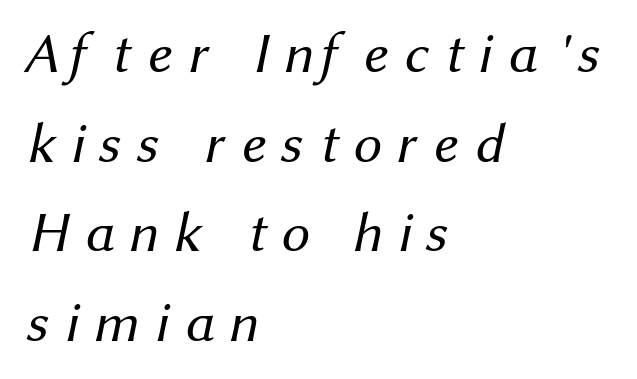
{"serif": "no", "bold": "no", "weight": "regular", "width": "normal", "stroke_contrast": "medium", "x_height": "medium", "monospaced": "no", "underline": "no", "align": "left", "line_spacing": "normal", "line_spacing_ratio": 1.6, "letter_spacing": "wide", "letter_spacing_em": 0.27, "glyph_px": 56}
